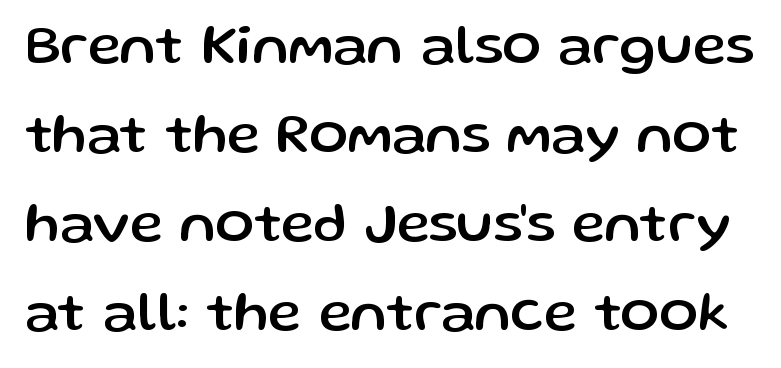
{"serif": "no", "italic": "no", "width": "normal", "stroke_contrast": "low", "x_height": "medium", "monospaced": "no", "underline": "no", "line_spacing": "normal", "line_spacing_ratio": 1.56, "letter_spacing": "normal", "letter_spacing_em": 0.0, "glyph_px": 57}
